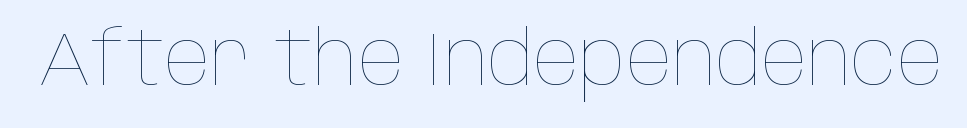
The image shows 76 px thin, condensed type, upright; set normal letter spacing, not underlined; low stroke contrast and a large x-height.
